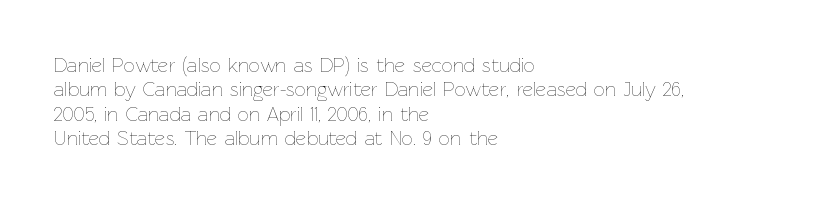
These lines keep a tight, regular rhythm from letter to letter. In CSS terms this would be text-align: left. Weight: in the light-to-regular range. This is roman type, the default non-slanted kind. Decoration check: the copy has no underline.
